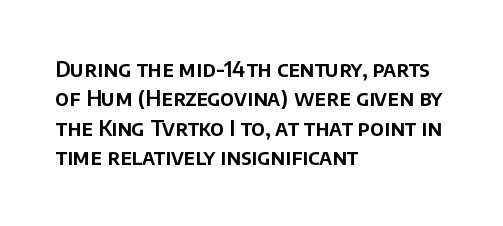
The image shows 21 px text type, upright; set left-aligned, normal line spacing (1.4x), normal letter spacing, not underlined.
